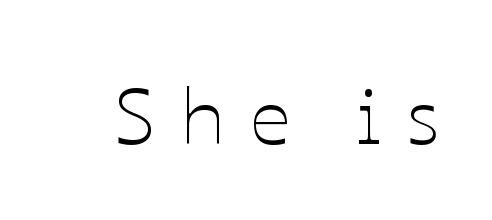
The image shows 79 px thin type, upright; set unusually wide letter spacing (+0.32 em), not underlined; low stroke contrast and a medium x-height.
